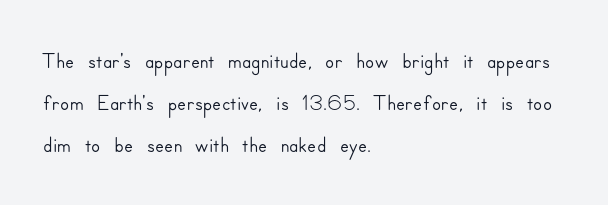
Q: Is the text italic (slanted)? A: No, it is upright.
Q: Is the typeface a serif or a sans-serif typeface? A: Sans-serif.
Q: Is the text underlined? A: No.
Q: How is the paragraph aligned? A: Left-aligned.
Q: Is the spacing between letters normal or unusually wide? A: Normal.
Q: Is the spacing between lines tight, normal or loose? A: Normal.
Q: Width (condensed, normal, or wide)? A: Normal.
Q: Stroke contrast? A: Low.
Q: x-height? A: Small.
Q: Monospaced? A: No.
